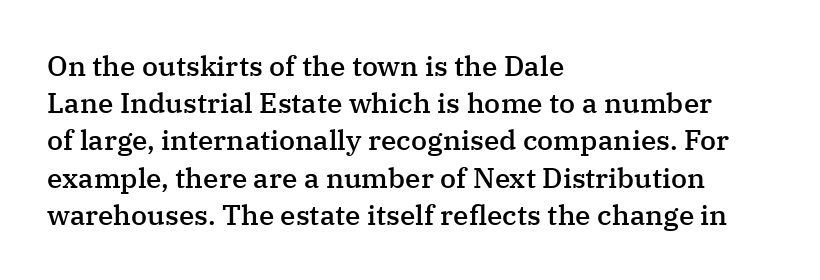
Q: Is the text bold? A: Semi-bold.
Q: Is the text italic (slanted)? A: No, it is upright.
Q: Is the typeface a serif or a sans-serif typeface? A: Serif.
Q: Is the text underlined? A: No.
Q: How is the paragraph aligned? A: Left-aligned.
Q: Is the spacing between letters normal or unusually wide? A: Normal.
Q: Is the spacing between lines tight, normal or loose? A: Normal.
Q: Width (condensed, normal, or wide)? A: Normal.
Q: Stroke contrast? A: Medium.
Q: x-height? A: Medium.
Q: Monospaced? A: No.
